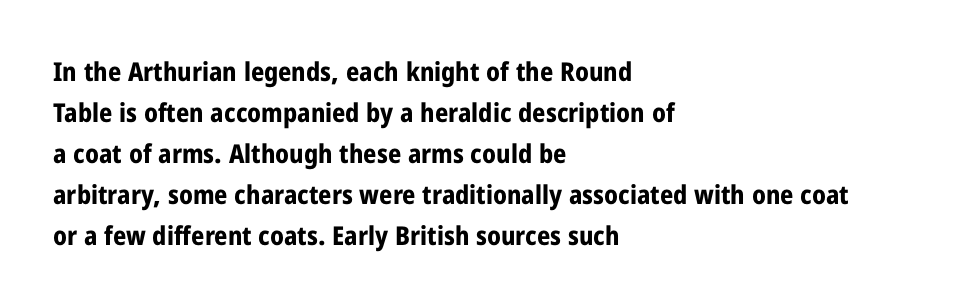
Standard letterfit; no display-style spreading of the glyphs. Compared with typical paragraphs, the rows here are spaced about the same. A bare baseline throughout the passage. Every stem runs plumb, perpendicular to the baseline. The typesetter chose a ragged-right arrangement here. The font is running at its bold setting.
